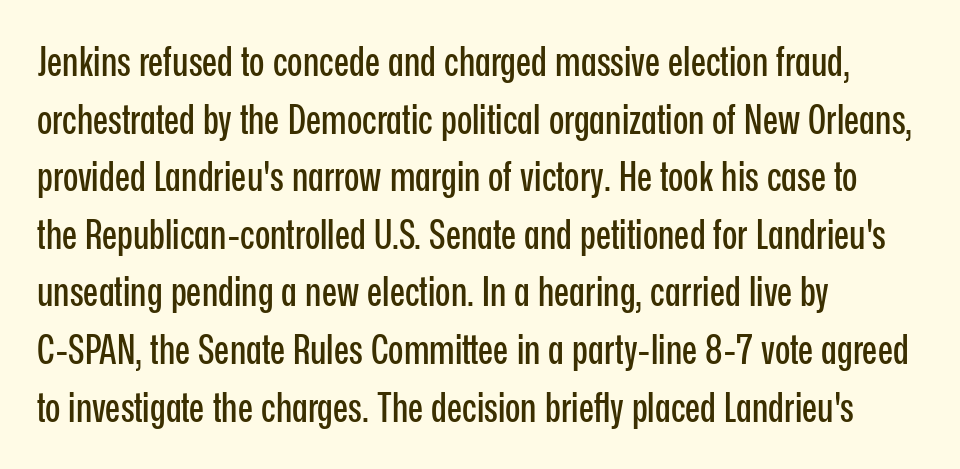
Q: Is the text italic (slanted)? A: No, it is upright.
Q: Is the typeface a serif or a sans-serif typeface? A: Sans-serif.
Q: Is the text underlined? A: No.
Q: How is the paragraph aligned? A: Left-aligned.
Q: Is the spacing between letters normal or unusually wide? A: Normal.
Q: Is the spacing between lines tight, normal or loose? A: Normal.
Q: Width (condensed, normal, or wide)? A: Condensed.
Q: Stroke contrast? A: Low.
Q: x-height? A: Medium.
Q: Monospaced? A: No.
